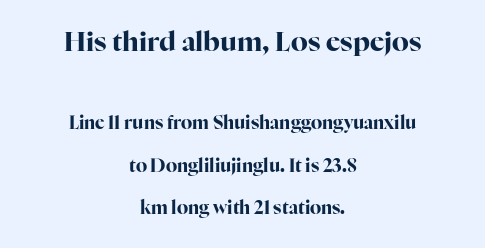
Q: Is the text bold? A: Yes.
Q: Is the text italic (slanted)? A: No, it is upright.
Q: Is the text underlined? A: No.
Q: How is the paragraph aligned? A: Centered.
Q: Is the spacing between letters normal or unusually wide? A: Normal.
Q: Is the spacing between lines tight, normal or loose? A: Loose.
Q: Which block of text is set in a larger size, the first (top) or the second (bottom)? A: The first (top) one.
